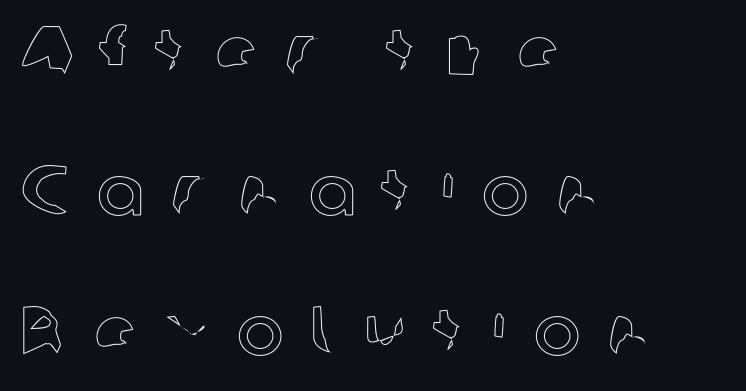
{"italic": "no", "width": "normal", "x_height": "medium", "monospaced": "no", "underline": "no", "align": "left", "line_spacing": "loose", "line_spacing_ratio": 2.0, "letter_spacing": "wide", "letter_spacing_em": 0.39, "glyph_px": 70}
